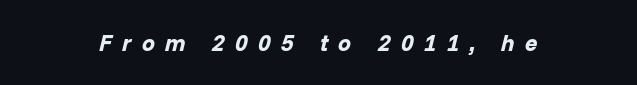
{"italic": "yes", "lean": "right", "slant_degrees": 14, "bold": "yes", "underline": "no", "letter_spacing": "wide", "letter_spacing_em": 0.45, "glyph_px": 23}
